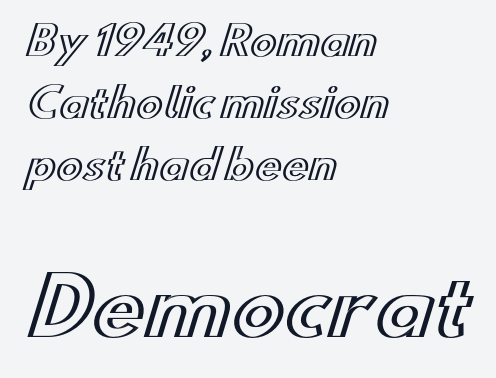
Each letter keeps its own natural width here, so spacing adapts to shape. Students, observe: this is what conventionally led text looks like. Inter-character spacing is left at the font's built-in metrics.
